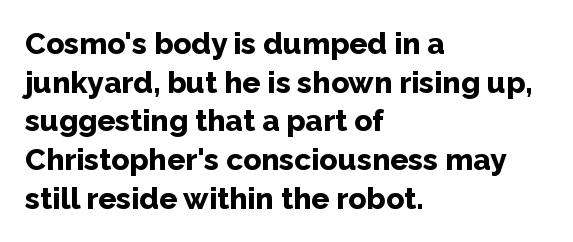
Q: Is the text bold? A: Yes.
Q: Is the text italic (slanted)? A: No, it is upright.
Q: Is the typeface a serif or a sans-serif typeface? A: Sans-serif.
Q: Is the text underlined? A: No.
Q: How is the paragraph aligned? A: Left-aligned.
Q: Is the spacing between letters normal or unusually wide? A: Normal.
Q: Is the spacing between lines tight, normal or loose? A: Normal.
Q: Width (condensed, normal, or wide)? A: Normal.
Q: Stroke contrast? A: Low.
Q: x-height? A: Medium.
Q: Monospaced? A: No.
